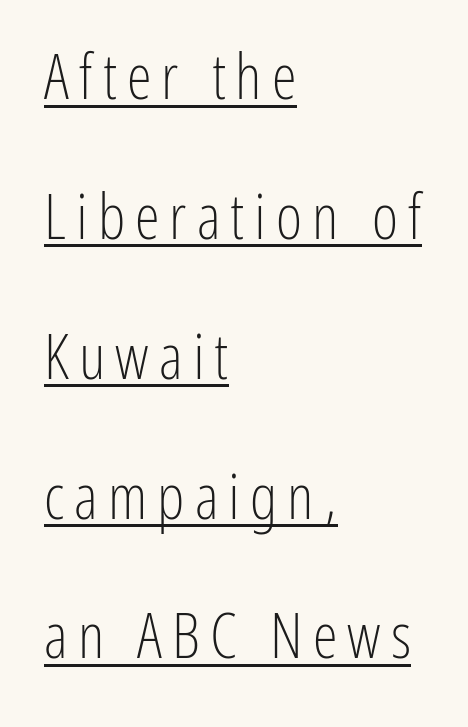
Q: Is the text bold? A: No.
Q: Is the text italic (slanted)? A: No, it is upright.
Q: Is the typeface a serif or a sans-serif typeface? A: Sans-serif.
Q: Is the text underlined? A: Yes.
Q: How is the paragraph aligned? A: Left-aligned.
Q: Is the spacing between lines tight, normal or loose? A: Loose.
Q: Width (condensed, normal, or wide)? A: Condensed.
Q: Stroke contrast? A: Low.
Q: x-height? A: Medium.
Q: Monospaced? A: No.
